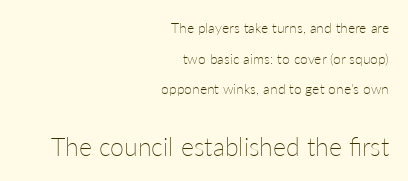
{"italic": "no", "bold": "no", "underline": "no", "align": "right", "line_spacing": "loose", "line_spacing_ratio": 2.19, "letter_spacing": "normal", "letter_spacing_em": 0.0, "larger_block": "second", "size_ratio": 1.79, "glyph_px": 25}
